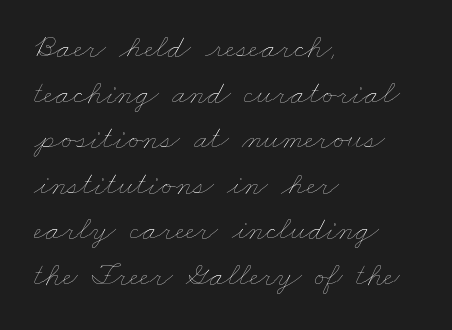
Q: Is the text bold? A: No.
Q: Is the text underlined? A: No.
Q: How is the paragraph aligned? A: Left-aligned.
Q: Is the spacing between letters normal or unusually wide? A: Normal.
Q: Is the spacing between lines tight, normal or loose? A: Normal.
Q: Width (condensed, normal, or wide)? A: Wide.
Q: Stroke contrast? A: Low.
Q: x-height? A: Small.
Q: Monospaced? A: No.
